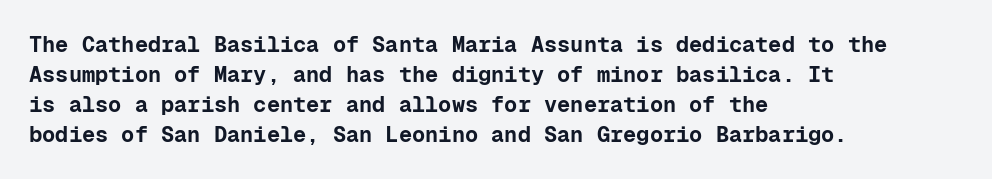
Q: Is the text bold? A: Yes.
Q: Is the text italic (slanted)? A: No, it is upright.
Q: Is the text underlined? A: No.
Q: How is the paragraph aligned? A: Left-aligned.
Q: Is the spacing between letters normal or unusually wide? A: Normal.
Q: Is the spacing between lines tight, normal or loose? A: Normal.
